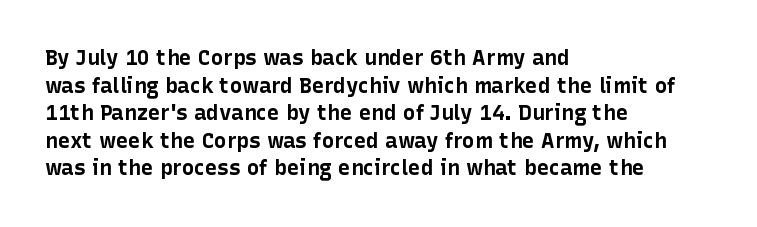
Q: Is the text bold? A: Yes.
Q: Is the text italic (slanted)? A: No, it is upright.
Q: Is the text underlined? A: No.
Q: How is the paragraph aligned? A: Left-aligned.
Q: Is the spacing between letters normal or unusually wide? A: Normal.
Q: Is the spacing between lines tight, normal or loose? A: Normal.
